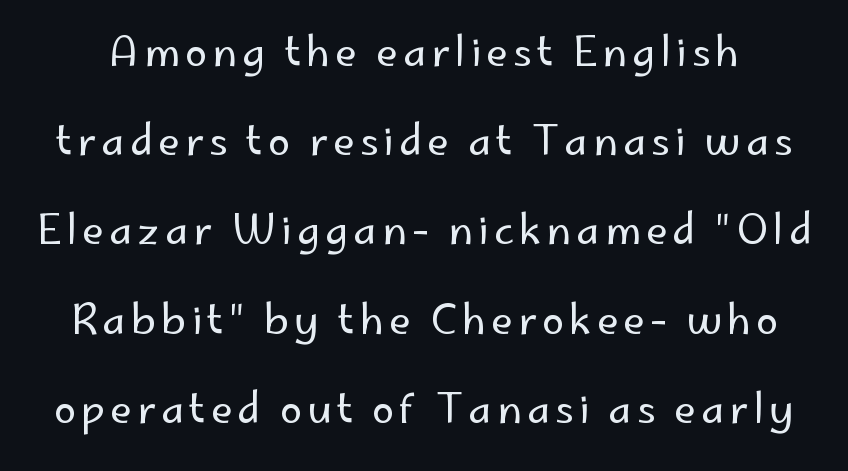
{"serif": "no", "italic": "no", "bold": "no", "weight": "regular", "width": "normal", "stroke_contrast": "low", "x_height": "small", "monospaced": "no", "underline": "no", "line_spacing": "loose", "line_spacing_ratio": 2.23, "glyph_px": 40}
